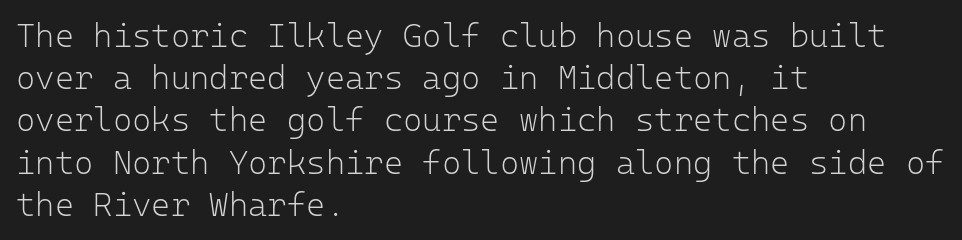
Beneath every word, the page is bare. A normal amount of white space separates one row of letters from the next. Compared with a typical body face, this is equally light or lighter still. Standard letterfit; no display-style spreading of the glyphs. The font family rendered here belongs to the sans-serif group.
